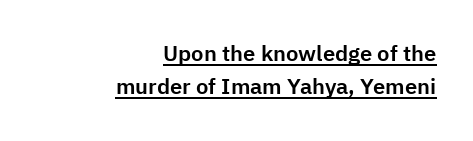
Q: Is the text italic (slanted)? A: No, it is upright.
Q: Is the text underlined? A: Yes.
Q: How is the paragraph aligned? A: Right-aligned.
Q: Is the spacing between letters normal or unusually wide? A: Normal.
Q: Is the spacing between lines tight, normal or loose? A: Normal.
